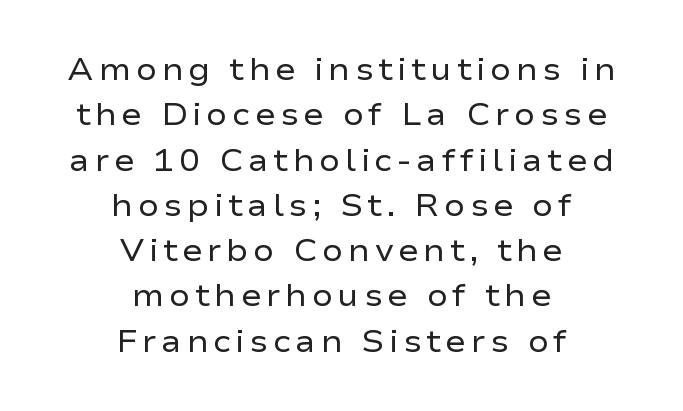
{"serif": "no", "italic": "no", "bold": "no", "weight": "regular", "width": "wide", "stroke_contrast": "low", "x_height": "medium", "monospaced": "no", "underline": "no", "align": "center", "line_spacing": "normal", "line_spacing_ratio": 1.46, "glyph_px": 31}
